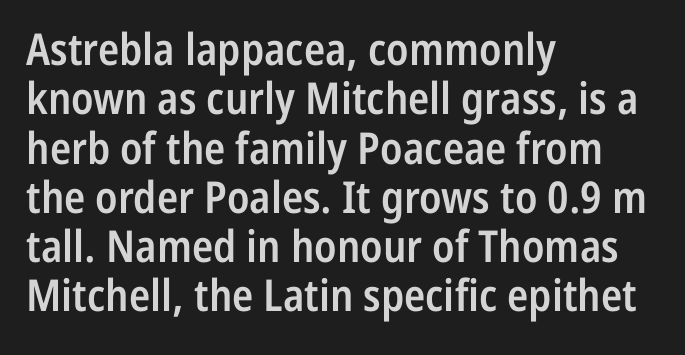
Q: Is the text bold? A: Semi-bold.
Q: Is the text italic (slanted)? A: No, it is upright.
Q: Is the typeface a serif or a sans-serif typeface? A: Sans-serif.
Q: Is the text underlined? A: No.
Q: How is the paragraph aligned? A: Left-aligned.
Q: Is the spacing between letters normal or unusually wide? A: Normal.
Q: Is the spacing between lines tight, normal or loose? A: Tight.
Q: Width (condensed, normal, or wide)? A: Condensed.
Q: Stroke contrast? A: Low.
Q: x-height? A: Medium.
Q: Monospaced? A: No.
